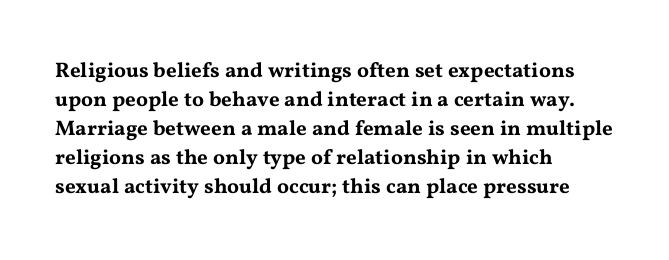
Does the leading feel generous? No, just average. Nobody touched the tracking dial on this one. This is the regular roman posture of the typeface. Visually the block forms a straight wall on the left and a jagged coastline on the right.
